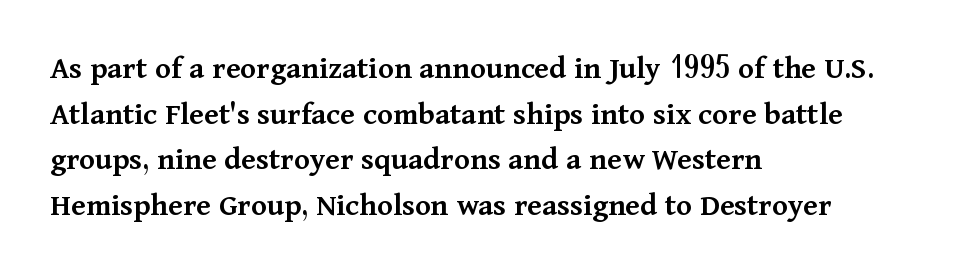
Each glyph is drawn with semibold strokes, heavier than normal yet not fully bold. The lines are quadded left. A typesetter would label this face a serif. Words appear dense and cohesive because spacing is normal. Check the space under the baseline: it is left empty. The letters advance in unequal steps, a hallmark of proportional type.
